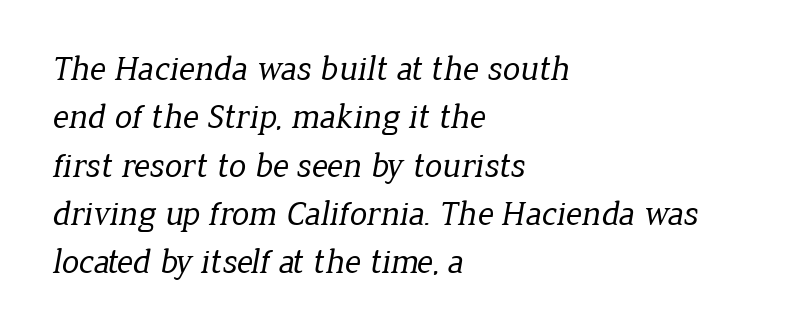
The image shows 35 px regular-weight serif type; set left-aligned, normal line spacing (1.38x), normal letter spacing, not underlined; low stroke contrast and a medium x-height.
